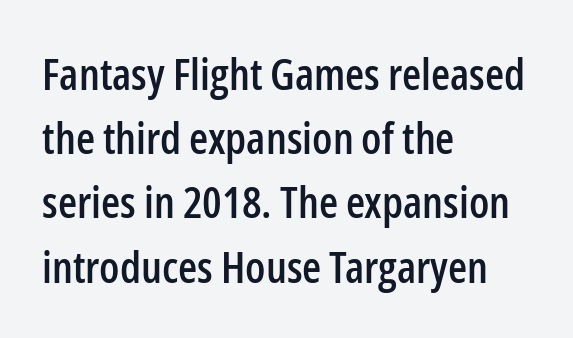
The image shows 44 px condensed sans-serif type, upright; set left-aligned, normal line spacing (1.46x), normal letter spacing, not underlined; low stroke contrast and a medium x-height.
